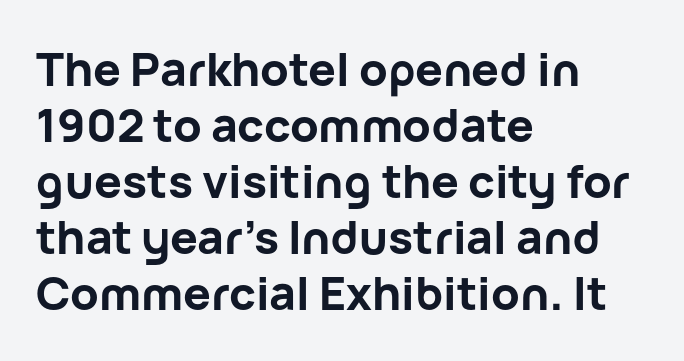
Q: Is the text bold? A: Yes.
Q: Is the text italic (slanted)? A: No, it is upright.
Q: Is the typeface a serif or a sans-serif typeface? A: Sans-serif.
Q: Is the text underlined? A: No.
Q: How is the paragraph aligned? A: Left-aligned.
Q: Is the spacing between letters normal or unusually wide? A: Normal.
Q: Width (condensed, normal, or wide)? A: Normal.
Q: Stroke contrast? A: Low.
Q: x-height? A: Medium.
Q: Monospaced? A: No.
